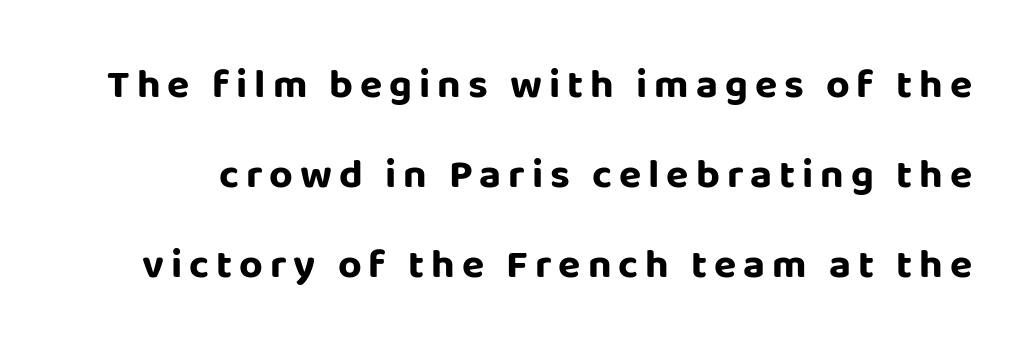
The image shows 41 px bold sans-serif type, upright; set loose line spacing (2.19x), not underlined; low stroke contrast and a large x-height.
